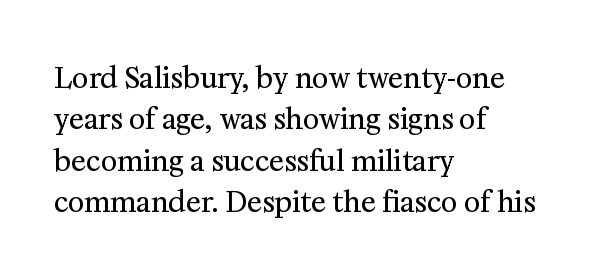
The image shows 28 px regular-weight serif type, upright; set left-aligned, normal line spacing (1.48x), normal letter spacing, not underlined; medium stroke contrast and a medium x-height.
